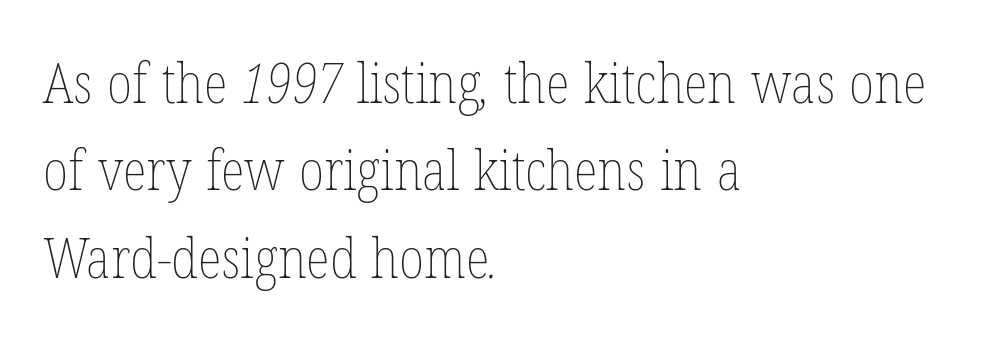
Left-aligned paragraph, ragged on the right. Think of a printed novel: that variable character pitch is what you see here. Glance below the letters and you will spot only blank space. The cut favours lightness, reaching ordinary text weight at its darkest.
